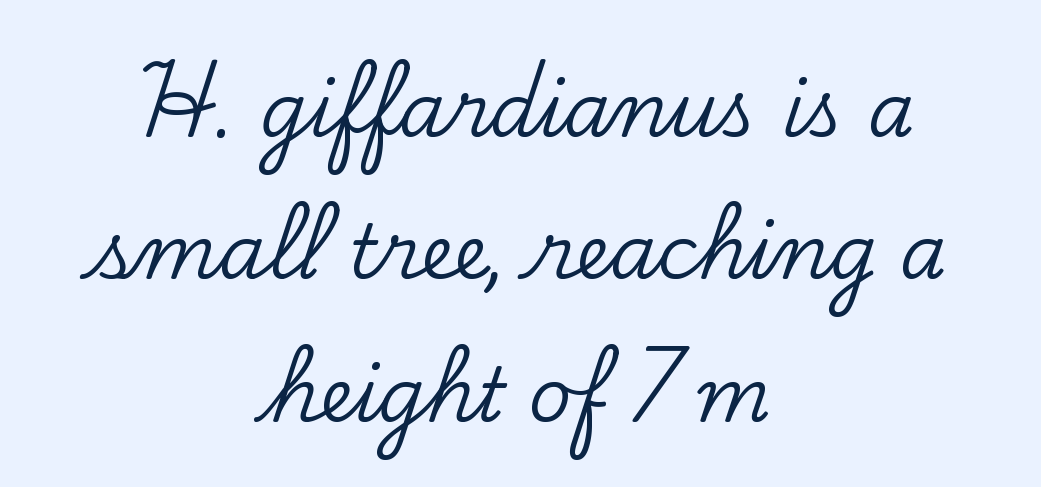
Horizontal bands of white between lines are thick stripes. The face used here is seriffed, in the tradition of book romans. Here the designer chose a conventional face with non-uniform glyph widths. Horizontal alignment here is central, giving a formal, balanced look.
